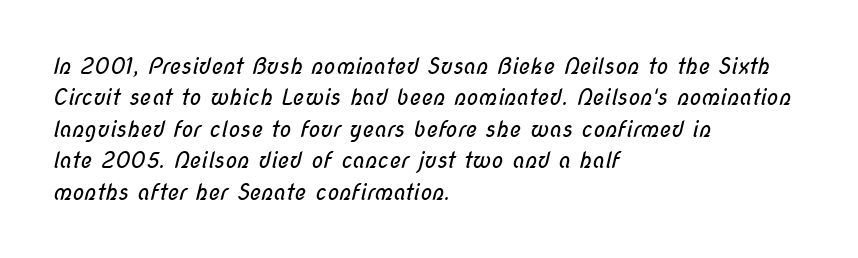
Q: Is the text bold? A: No.
Q: Is the text underlined? A: No.
Q: How is the paragraph aligned? A: Left-aligned.
Q: Is the spacing between letters normal or unusually wide? A: Normal.
Q: Is the spacing between lines tight, normal or loose? A: Normal.
